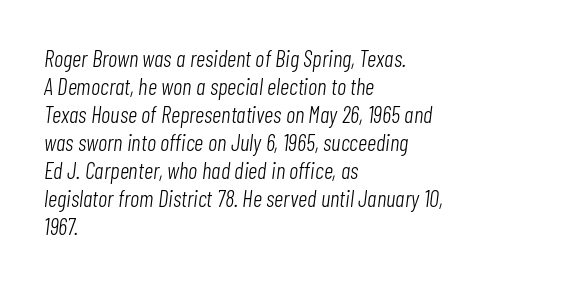
The image shows 23 px text type, italic (leaning right); set left-aligned, line spacing 1.22x, normal letter spacing, not underlined.
